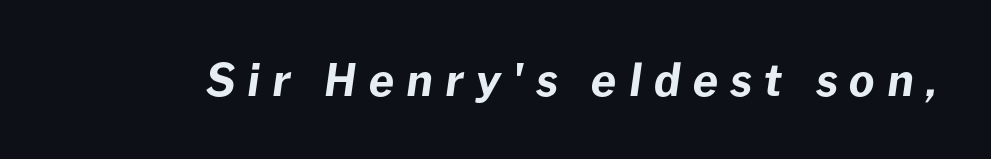
The image shows 44 px bold type, italic (leaning right); set unusually wide letter spacing (+0.28 em), not underlined; low stroke contrast and a medium x-height.
